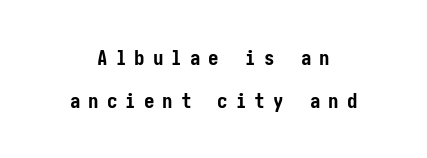
The image shows 21 px bold type, upright; set centered, loose line spacing (2.04x), unusually wide letter spacing (+0.38 em), not underlined.
